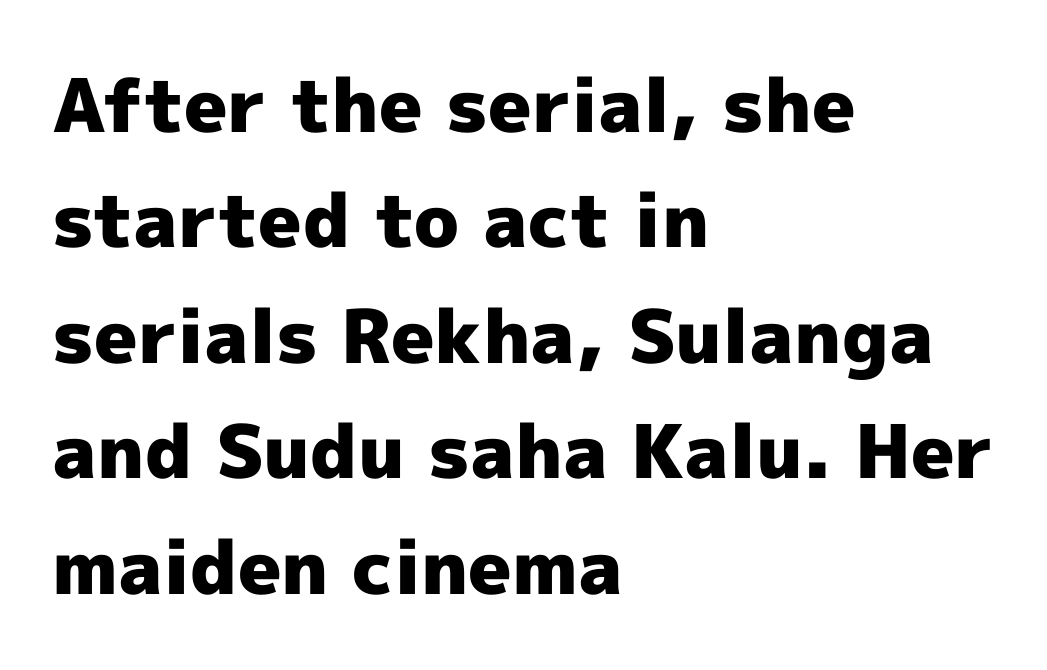
{"serif": "no", "italic": "no", "bold": "yes", "weight": "heavy", "width": "normal", "x_height": "medium", "monospaced": "no", "underline": "no", "align": "left", "line_spacing": "normal", "line_spacing_ratio": 1.56, "letter_spacing": "normal", "letter_spacing_em": 0.0, "glyph_px": 74}
